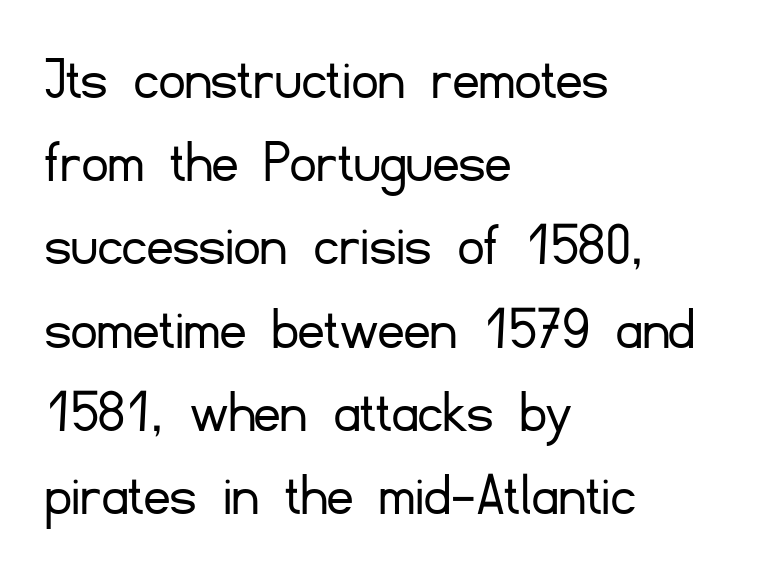
Q: Is the text bold? A: No.
Q: Is the text italic (slanted)? A: No, it is upright.
Q: Is the typeface a serif or a sans-serif typeface? A: Sans-serif.
Q: Is the text underlined? A: No.
Q: How is the paragraph aligned? A: Left-aligned.
Q: Is the spacing between letters normal or unusually wide? A: Normal.
Q: Is the spacing between lines tight, normal or loose? A: Normal.
Q: Width (condensed, normal, or wide)? A: Normal.
Q: Stroke contrast? A: Low.
Q: x-height? A: Small.
Q: Monospaced? A: No.
